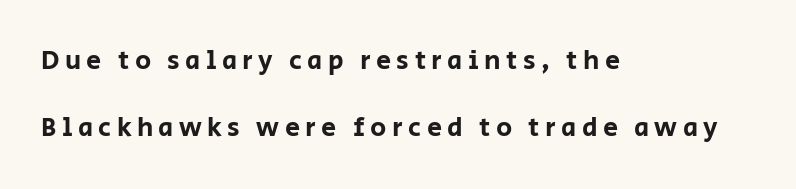
The image shows 27 px text type, upright; set left-aligned, loose line spacing (2.48x), unusually wide letter spacing (+0.2 em), not underlined.
